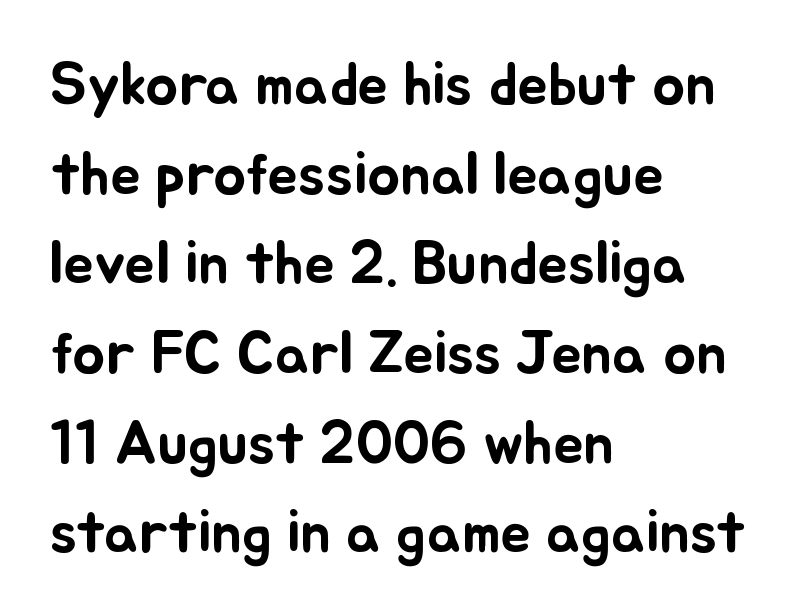
The image shows 61 px text type, upright; set left-aligned, normal line spacing (1.47x), normal letter spacing, not underlined; low stroke contrast and a small x-height.
